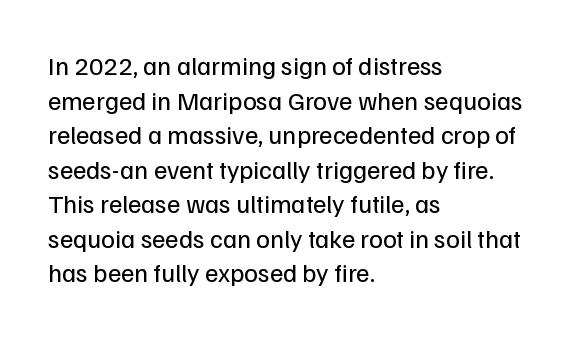
{"italic": "no", "bold": "no", "underline": "no", "align": "left", "line_spacing": "normal", "line_spacing_ratio": 1.33, "letter_spacing": "normal", "letter_spacing_em": 0.0, "glyph_px": 26}
